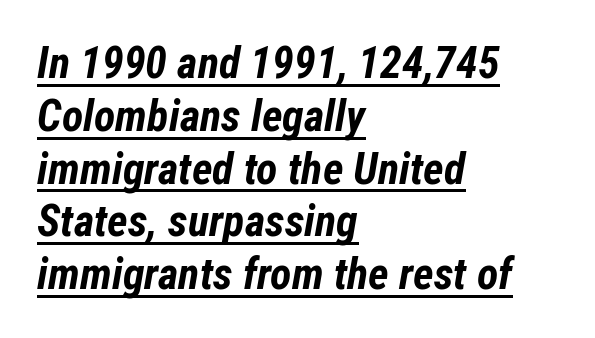
Q: Is the text bold? A: Yes.
Q: Is the text italic (slanted)? A: Yes, it leans right by about 12 degrees.
Q: Is the text underlined? A: Yes.
Q: How is the paragraph aligned? A: Left-aligned.
Q: Is the spacing between letters normal or unusually wide? A: Normal.
Q: Width (condensed, normal, or wide)? A: Condensed.
Q: Stroke contrast? A: Low.
Q: x-height? A: Medium.
Q: Monospaced? A: No.
